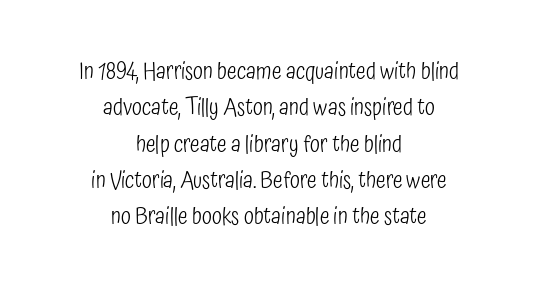
In terms of posture, this sample is upright. The space beneath each line is pristine and unruled. Compared with typical body copy, the letter spacing here is the same. Neither beginnings nor endings align; midpoints do. Normally led — the rows are evenly, conventionally spaced. The font sits on the lighter half of the weight spectrum, regular included.
